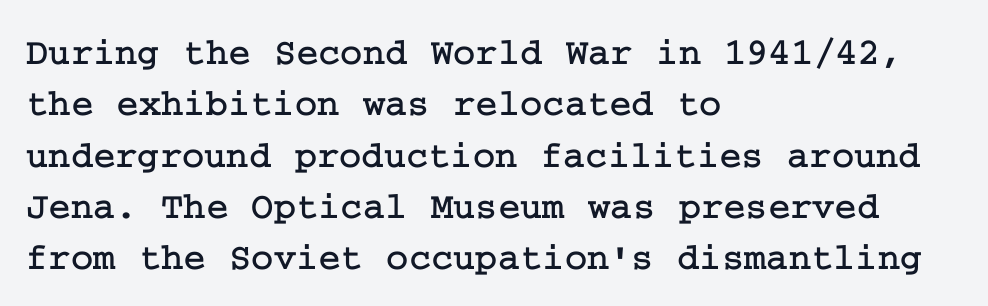
The image shows 38 px serif type, upright; set left-aligned, normal line spacing (1.35x), normal letter spacing, not underlined; low stroke contrast and a medium x-height.
